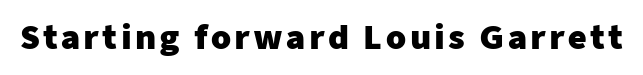
The image shows 32 px heavy sans-serif type, upright; set not underlined; low stroke contrast and a medium x-height.
